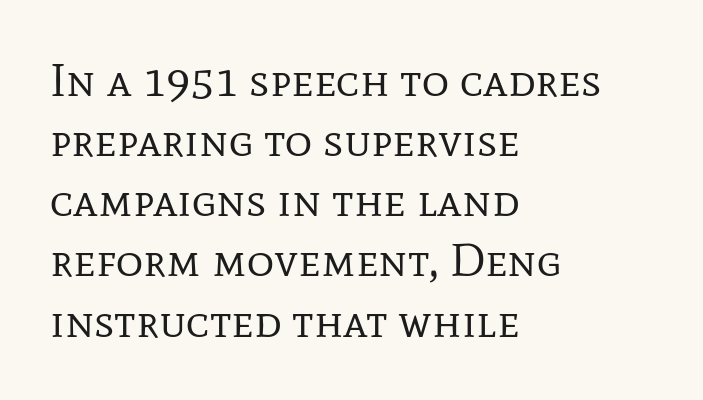
Posture: vertical. Font category for this specimen: serif. The gap between lines stays unmarked. Stroke mass is kept to a normal reading level or below. This rendering uses left alignment, leaving the right contour irregular.
